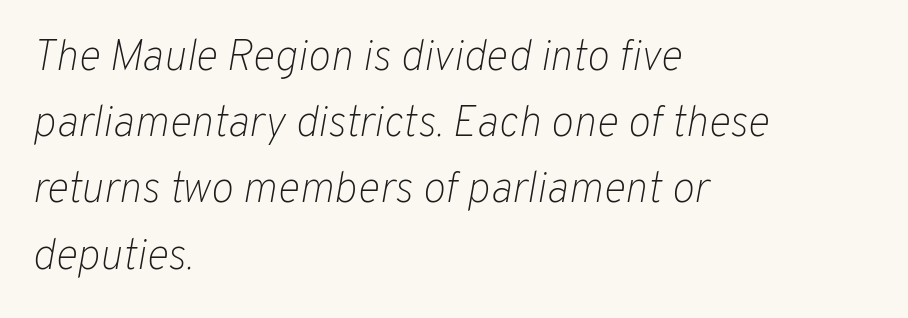
It's the slanting kind of type. The passage shown is not bold in any degree. This rendering features lettering with no underline. In CSS terms this would be text-align: left. Do the characters align in a grid? No, the font is proportional. In terms of letterspacing, this is plain default setting.
